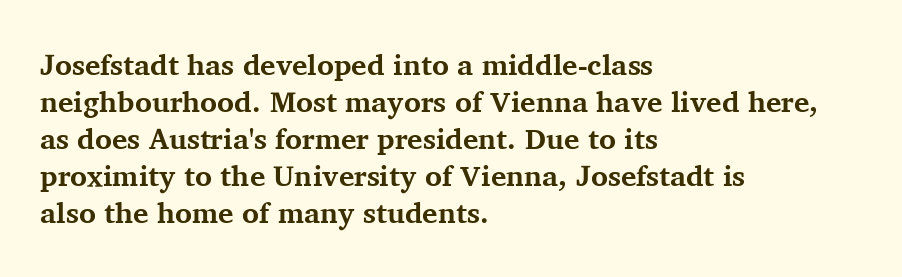
The letterforms sit shoulder to shoulder at normal distance. Leading matches the norm, producing a regular column. Type without underlining. The type sits square on the baseline with zero lean. Typographically, this falls in the serif category.
